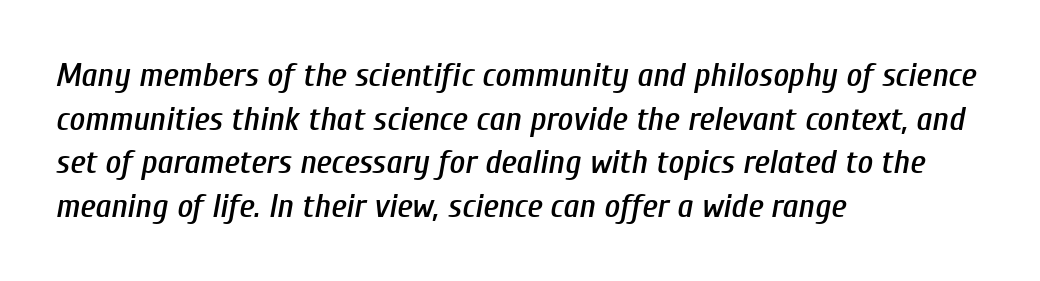
Vertical spacing — default. Italic? Definitely — the glyphs are oblique. A typesetter would call this zero additional tracking. Think of a printed novel: that variable character pitch is what you see here. Clear beneath every line of the passage.
